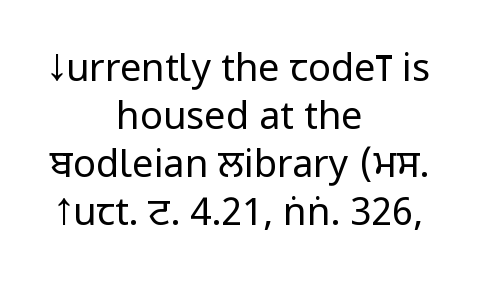
Q: Is the text bold? A: No.
Q: Is the text italic (slanted)? A: No, it is upright.
Q: Is the typeface a serif or a sans-serif typeface? A: Sans-serif.
Q: Is the text underlined? A: No.
Q: How is the paragraph aligned? A: Centered.
Q: Is the spacing between letters normal or unusually wide? A: Normal.
Q: Is the spacing between lines tight, normal or loose? A: Normal.
Q: Width (condensed, normal, or wide)? A: Condensed.
Q: Stroke contrast? A: Low.
Q: x-height? A: Large.
Q: Monospaced? A: No.
